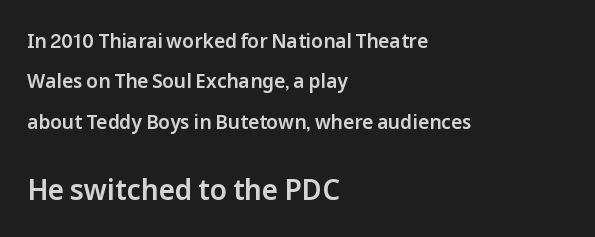
The image shows 28 px sans-serif type, upright; set left-aligned, loose line spacing (2.12x), normal letter spacing, not underlined; the second (bottom) block is 1.47x larger; low stroke contrast and a medium x-height.
